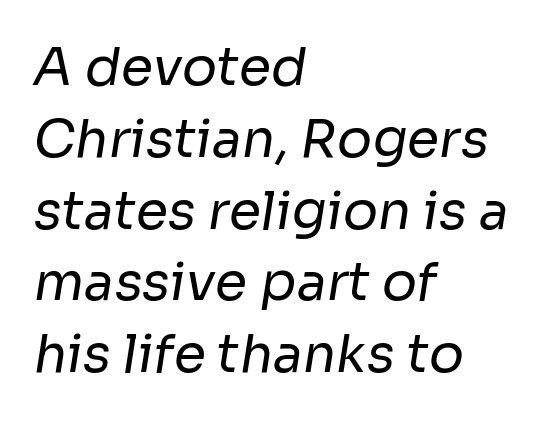
{"serif": "no", "bold": "no", "weight": "regular", "width": "normal", "stroke_contrast": "low", "x_height": "medium", "monospaced": "no", "underline": "no", "align": "left", "line_spacing": "normal", "line_spacing_ratio": 1.38, "letter_spacing": "normal", "letter_spacing_em": 0.0, "glyph_px": 52}
